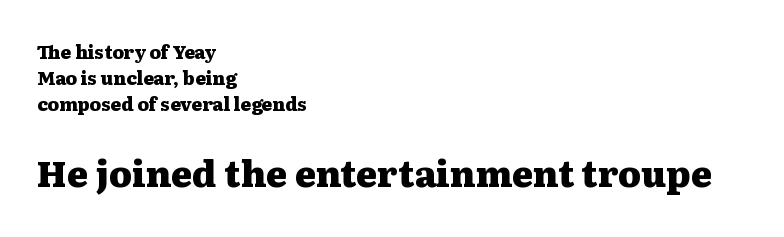
{"serif": "yes", "italic": "no", "bold": "yes", "weight": "heavy", "width": "wide", "stroke_contrast": "medium", "x_height": "medium", "monospaced": "no", "underline": "no", "align": "left", "line_spacing": "normal", "line_spacing_ratio": 1.45, "letter_spacing": "normal", "letter_spacing_em": 0.0, "larger_block": "second", "size_ratio": 2.0, "glyph_px": 36}
